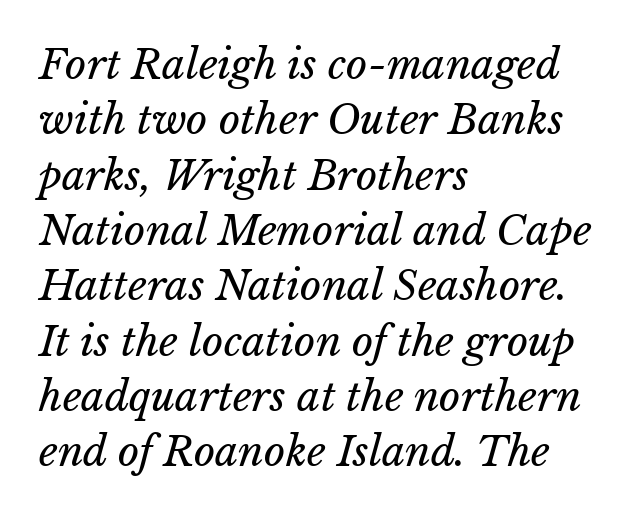
The image shows 41 px regular-weight type, italic (leaning right); set left-aligned, normal line spacing (1.35x), normal letter spacing, not underlined; low stroke contrast and a medium x-height.
